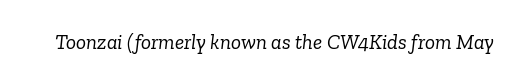
Q: Is the text bold? A: No.
Q: Is the text italic (slanted)? A: Yes, it leans right by about 6 degrees.
Q: Is the text underlined? A: No.
Q: Is the spacing between letters normal or unusually wide? A: Normal.
